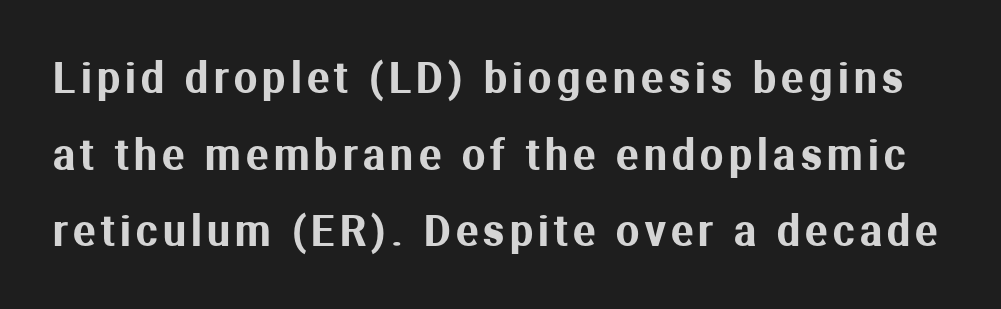
{"serif": "no", "italic": "no", "width": "normal", "stroke_contrast": "medium", "x_height": "medium", "monospaced": "no", "underline": "no", "line_spacing_ratio": 1.87, "glyph_px": 41}
